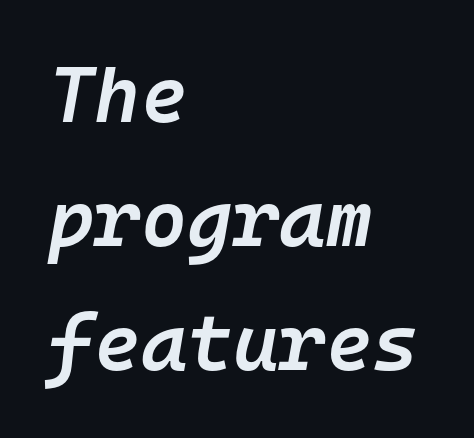
Nothing unusual about the tracking: characters are spaced as the font intends. This is oblique type, the kind used for emphasis or titles. The passage shown is semibold, sitting just below true bold. Reading down the column, the eye jumps a familiar distance to each next line.
